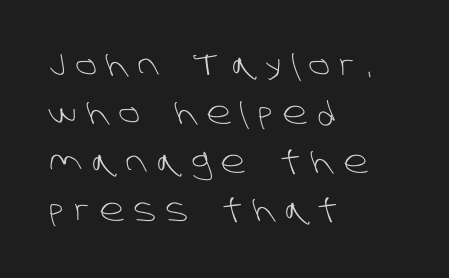
Horizontal bands of white between lines are of average thickness. A bare baseline throughout the passage. Compared with typical body copy, the letter spacing here is much looser. Is the type heavy? It reads as light-to-regular instead. Does the type have serifs? No, each stem ends abruptly. Here the designer chose a conventional face with non-uniform glyph widths.
